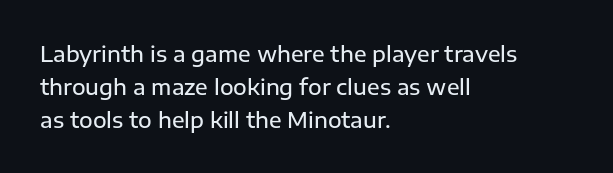
{"italic": "no", "bold": "semi", "underline": "no", "align": "left", "line_spacing": "normal", "line_spacing_ratio": 1.56, "letter_spacing": "normal", "letter_spacing_em": 0.0, "glyph_px": 21}
